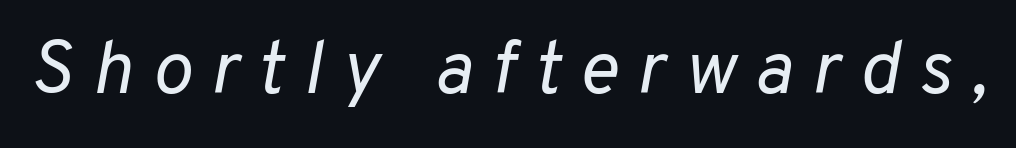
The strokes are not fattened; the text isn't bold. Clear beneath every line of the passage. The face used here has a pronounced slope to its letters. Tracking value appears strongly positive — letters spread wide. A typesetter would call this proportional, since set widths differ per character.
